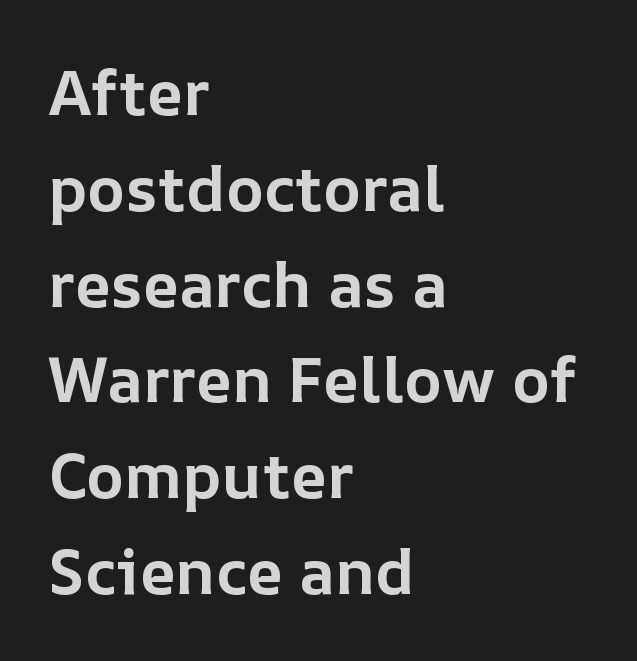
Q: Is the text bold? A: Yes.
Q: Is the text italic (slanted)? A: No, it is upright.
Q: Is the text underlined? A: No.
Q: How is the paragraph aligned? A: Left-aligned.
Q: Is the spacing between letters normal or unusually wide? A: Normal.
Q: Is the spacing between lines tight, normal or loose? A: Normal.
Q: Width (condensed, normal, or wide)? A: Normal.
Q: Stroke contrast? A: Low.
Q: x-height? A: Medium.
Q: Monospaced? A: No.
